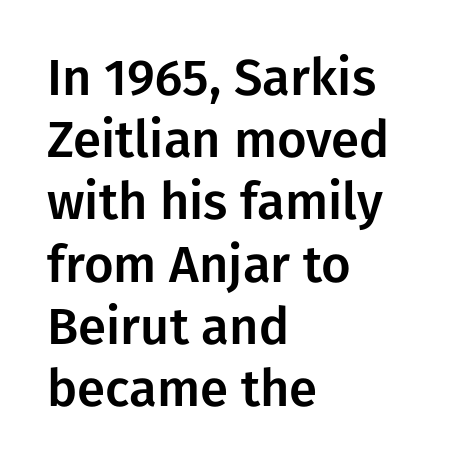
Q: Is the text italic (slanted)? A: No, it is upright.
Q: Is the typeface a serif or a sans-serif typeface? A: Sans-serif.
Q: Is the text underlined? A: No.
Q: How is the paragraph aligned? A: Left-aligned.
Q: Is the spacing between letters normal or unusually wide? A: Normal.
Q: Width (condensed, normal, or wide)? A: Normal.
Q: Stroke contrast? A: Low.
Q: x-height? A: Medium.
Q: Monospaced? A: No.
